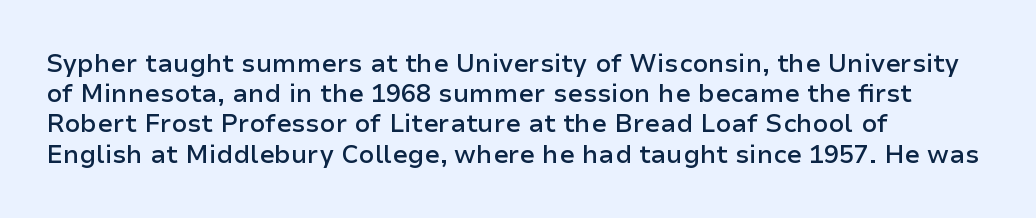
{"italic": "no", "bold": "semi", "underline": "no", "align": "left", "line_spacing_ratio": 1.21, "letter_spacing": "normal", "letter_spacing_em": 0.0, "glyph_px": 25}
